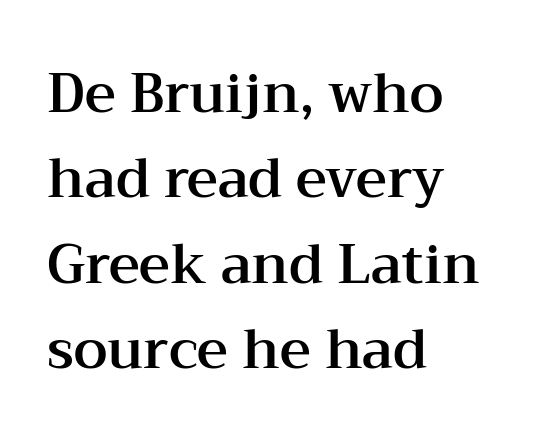
{"serif": "yes", "italic": "no", "width": "wide", "stroke_contrast": "medium", "x_height": "medium", "monospaced": "no", "underline": "no", "align": "left", "line_spacing": "normal", "line_spacing_ratio": 1.58, "letter_spacing": "normal", "letter_spacing_em": 0.0, "glyph_px": 54}
